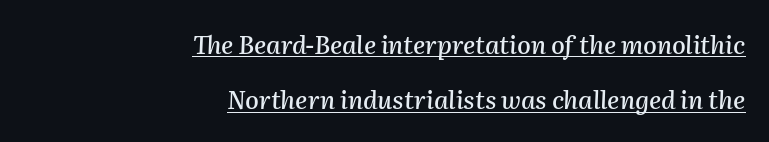
{"italic": "yes", "lean": "right", "slant_degrees": 2, "underline": "yes", "align": "right", "line_spacing": "loose", "line_spacing_ratio": 2.21, "letter_spacing": "normal", "letter_spacing_em": 0.0, "glyph_px": 25}
